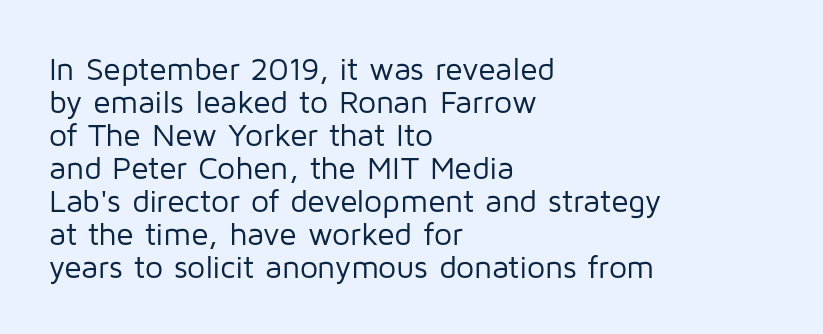
The image shows 32 px regular-weight sans-serif type, upright; set left-aligned, tight line spacing (1.03x), normal letter spacing, not underlined; low stroke contrast and a medium x-height.
